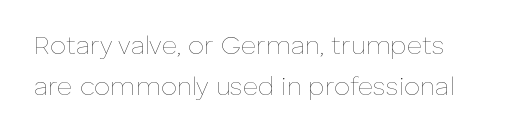
{"italic": "no", "bold": "no", "underline": "no", "line_spacing": "normal", "line_spacing_ratio": 1.57, "letter_spacing": "normal", "letter_spacing_em": 0.0, "glyph_px": 26}
